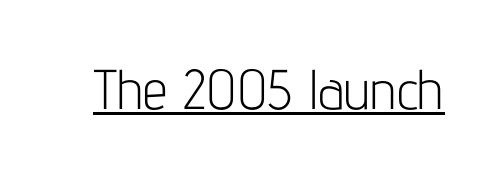
The image shows 56 px light, condensed sans-serif type, upright; set normal letter spacing, underlined; low stroke contrast and a medium x-height.
